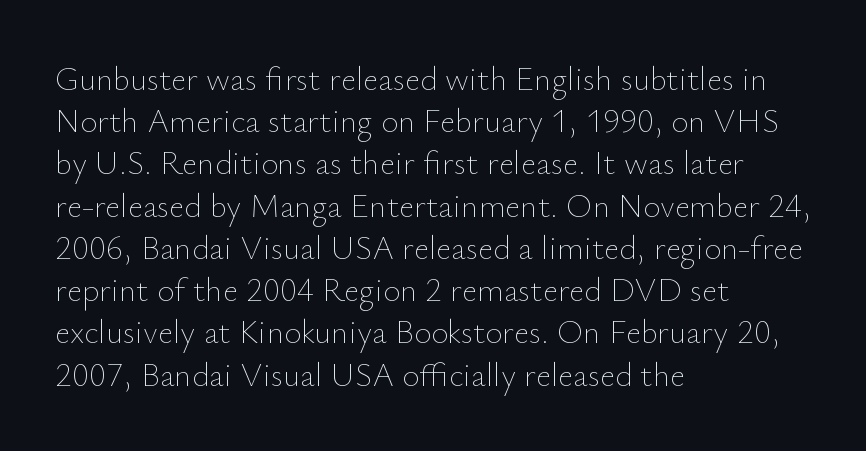
Q: Is the text bold? A: No.
Q: Is the text italic (slanted)? A: No, it is upright.
Q: Is the text underlined? A: No.
Q: How is the paragraph aligned? A: Left-aligned.
Q: Is the spacing between letters normal or unusually wide? A: Normal.
Q: Is the spacing between lines tight, normal or loose? A: Normal.
Q: Width (condensed, normal, or wide)? A: Normal.
Q: Stroke contrast? A: Low.
Q: x-height? A: Small.
Q: Monospaced? A: No.
